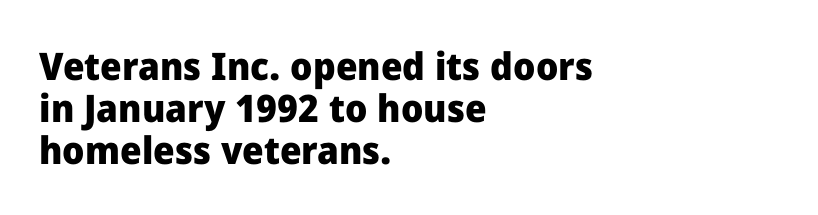
The typesetter chose a ragged-right arrangement here. Type without underlining. Successive baselines arrive quickly, one right under another. Is the type bold? Yes — the strokes are clearly thick and heavy. You can tell from the bare stems that sans-serif type was used. Proportional: the letters do not fall into vertical columns.
